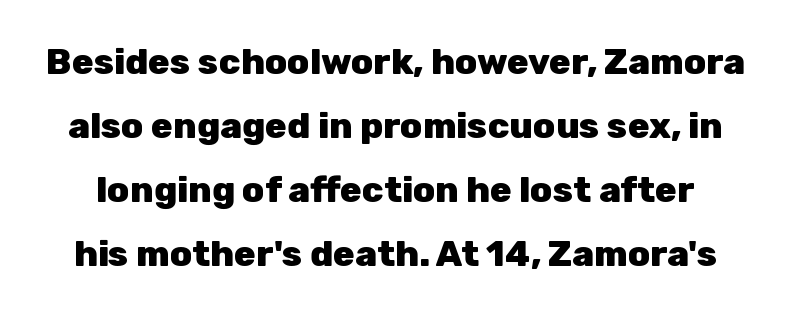
A typesetter would label this face a sans. The space beneath each line is pristine and unruled. Looks like regular typesetting: each glyph gets only the width it needs. Does the lettering tilt? It doesn't — this is upright. Each word holds together tightly as a unit, with standard inter-letter gaps.
